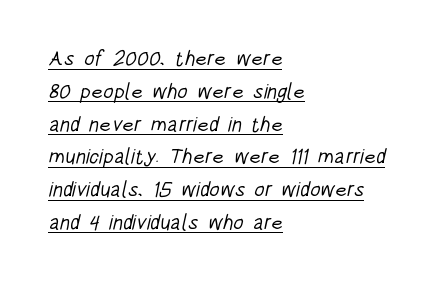
Unbolded letterforms with no extra heft. Typeset ragged right — the left edge is the straight one. The words here are underlined. How would I describe the line gaps? Plain and ordinary. Compared with typical body copy, the letter spacing here is the same.
